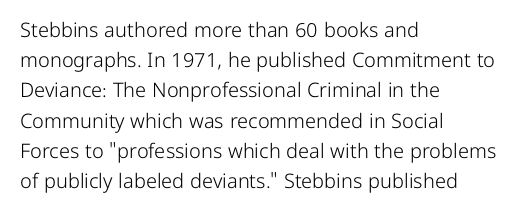
{"italic": "no", "bold": "no", "underline": "no", "align": "left", "line_spacing": "normal", "line_spacing_ratio": 1.51, "letter_spacing": "normal", "letter_spacing_em": 0.0, "glyph_px": 20}
